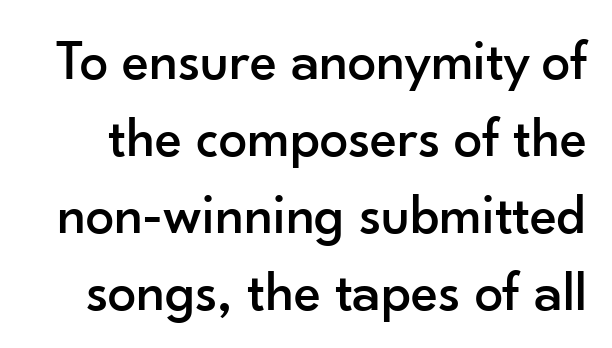
Q: Is the text italic (slanted)? A: No, it is upright.
Q: Is the typeface a serif or a sans-serif typeface? A: Sans-serif.
Q: Is the text underlined? A: No.
Q: Is the spacing between letters normal or unusually wide? A: Normal.
Q: Is the spacing between lines tight, normal or loose? A: Normal.
Q: Width (condensed, normal, or wide)? A: Normal.
Q: Stroke contrast? A: Low.
Q: x-height? A: Small.
Q: Monospaced? A: No.
